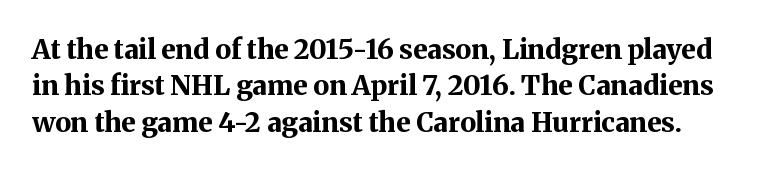
The image shows 27 px bold type, upright; set normal line spacing (1.35x), normal letter spacing, not underlined.
